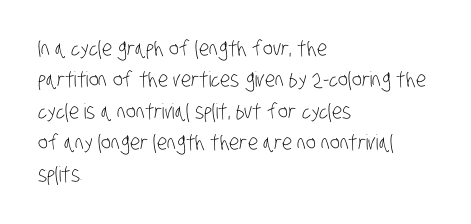
The image shows 21 px text type; set left-aligned, normal line spacing (1.5x), normal letter spacing, not underlined.
